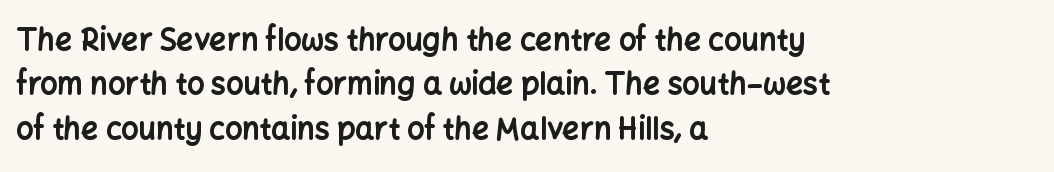
The image shows 30 px bold sans-serif type, upright; set left-aligned, normal line spacing (1.48x), normal letter spacing, not underlined; low stroke contrast and a medium x-height.
